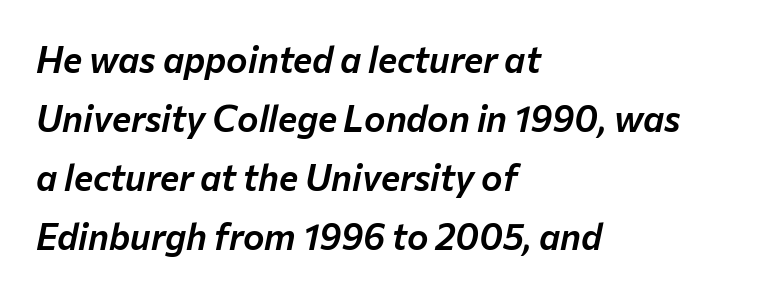
The image shows 36 px text type, italic (leaning right); set left-aligned, normal line spacing (1.64x), normal letter spacing, not underlined; low stroke contrast and a medium x-height.
